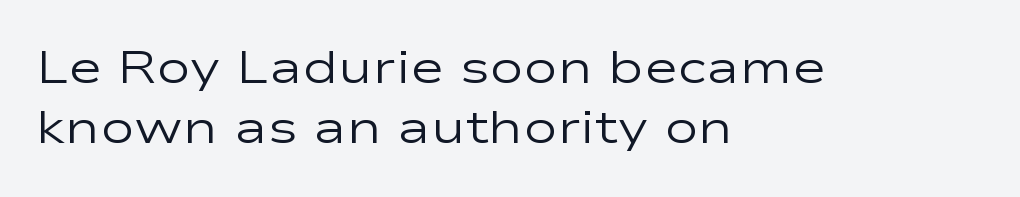
Q: Is the text bold? A: No.
Q: Is the text italic (slanted)? A: No, it is upright.
Q: Is the typeface a serif or a sans-serif typeface? A: Sans-serif.
Q: Is the text underlined? A: No.
Q: How is the paragraph aligned? A: Left-aligned.
Q: Is the spacing between letters normal or unusually wide? A: Normal.
Q: Is the spacing between lines tight, normal or loose? A: Normal.
Q: Width (condensed, normal, or wide)? A: Wide.
Q: Stroke contrast? A: Low.
Q: x-height? A: Medium.
Q: Monospaced? A: No.
